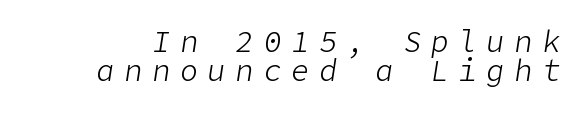
{"italic": "yes", "lean": "right", "slant_degrees": 9, "bold": "no", "weight": "light", "width": "normal", "stroke_contrast": "low", "x_height": "medium", "underline": "no", "line_spacing": "tight", "line_spacing_ratio": 0.98, "letter_spacing": "wide", "letter_spacing_em": 0.33, "glyph_px": 30}
